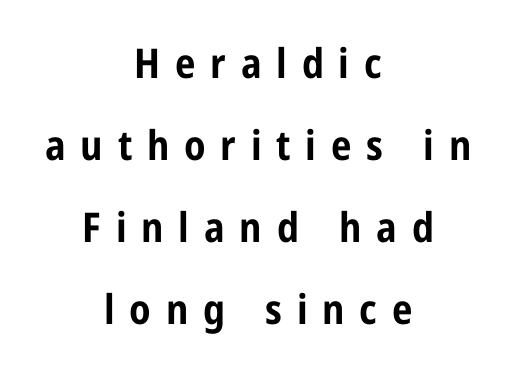
Q: Is the text bold? A: Yes.
Q: Is the text italic (slanted)? A: No, it is upright.
Q: Is the typeface a serif or a sans-serif typeface? A: Sans-serif.
Q: Is the text underlined? A: No.
Q: How is the paragraph aligned? A: Centered.
Q: Is the spacing between letters normal or unusually wide? A: Unusually wide.
Q: Is the spacing between lines tight, normal or loose? A: Loose.
Q: Width (condensed, normal, or wide)? A: Condensed.
Q: Stroke contrast? A: Low.
Q: x-height? A: Medium.
Q: Monospaced? A: No.
